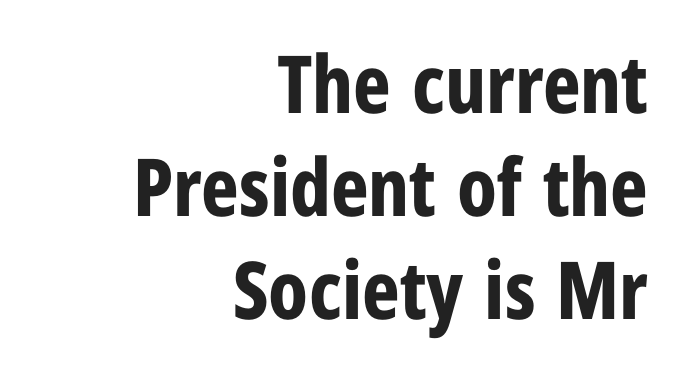
The image shows 80 px bold, condensed sans-serif type, upright; set right-aligned, normal line spacing (1.29x), normal letter spacing, not underlined; low stroke contrast and a medium x-height.
